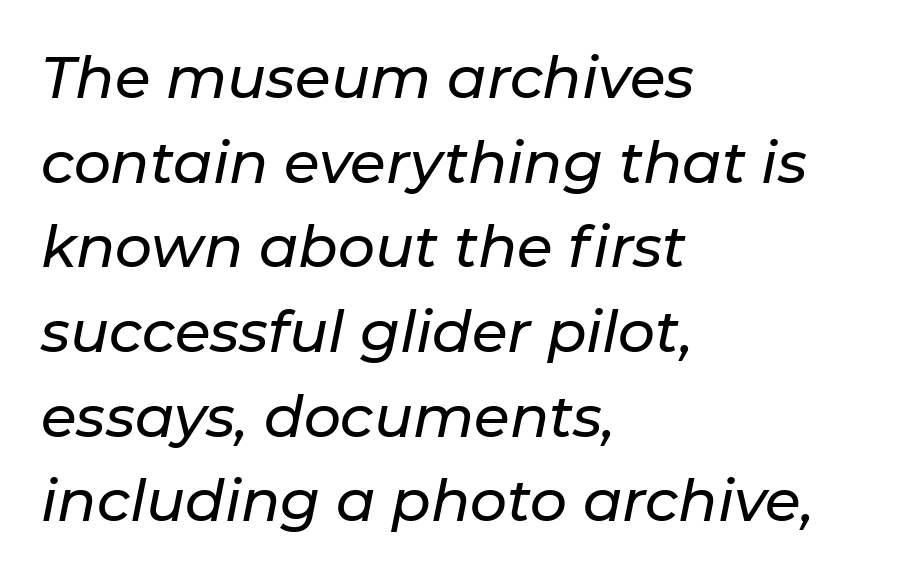
The image shows 58 px text type, italic (leaning right); set left-aligned, normal line spacing (1.46x), normal letter spacing, not underlined; low stroke contrast and a medium x-height.
